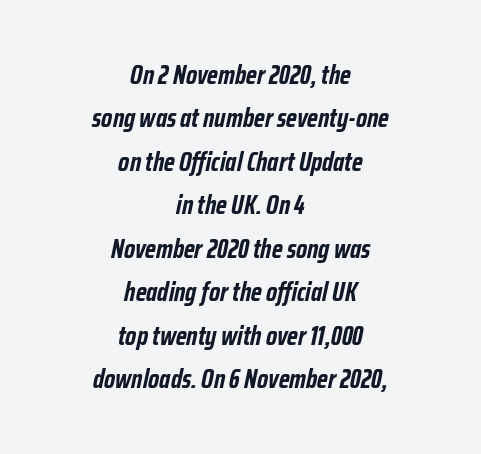
Q: Is the text bold? A: Yes.
Q: Is the text italic (slanted)? A: Yes, it leans right by about 12 degrees.
Q: Is the text underlined? A: No.
Q: How is the paragraph aligned? A: Centered.
Q: Is the spacing between letters normal or unusually wide? A: Normal.
Q: Is the spacing between lines tight, normal or loose? A: Normal.
